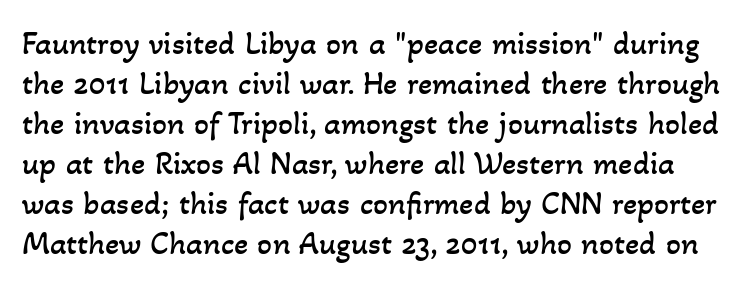
{"bold": "no", "weight": "regular", "width": "normal", "stroke_contrast": "low", "x_height": "small", "monospaced": "no", "underline": "no", "line_spacing_ratio": 1.21, "letter_spacing": "normal", "letter_spacing_em": 0.0, "glyph_px": 33}
